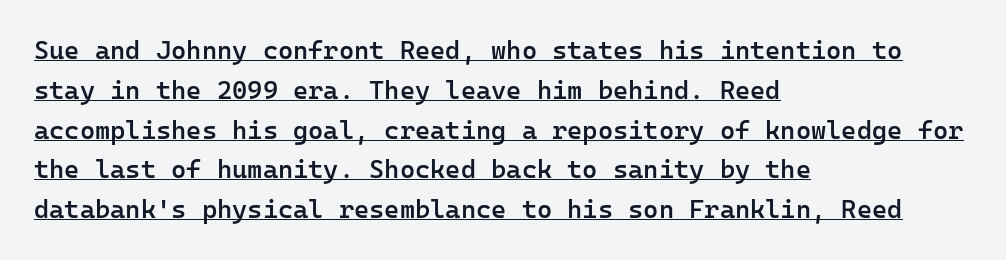
If you drew a ruler down the left edge, every line would touch it. There is no visible air inserted between adjacent glyphs. Quick note: interline space is typical. Do the letters lean? They stand straight.
